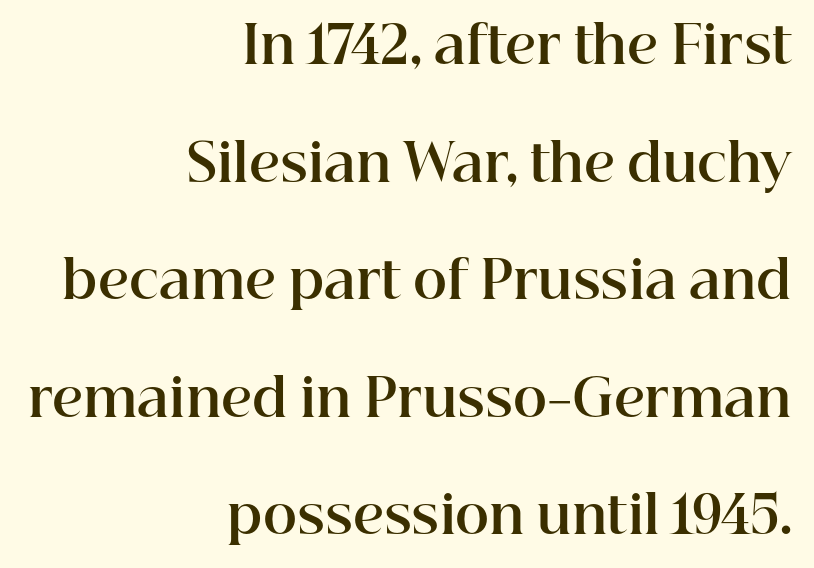
Its strokes are broad and dark, the hallmark of bold type. Right-aligned paragraph, ragged on the left. These lines are composed in type with serifs. This is the regular roman posture of the typeface. The tracking reads as untouched default to a designer's eye. Here the designer chose a conventional face with non-uniform glyph widths.
